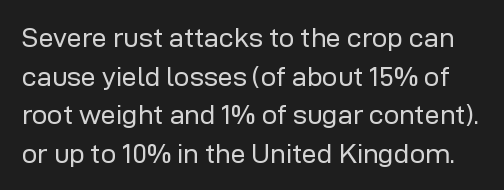
{"italic": "no", "bold": "no", "underline": "no", "line_spacing": "normal", "line_spacing_ratio": 1.43, "letter_spacing": "normal", "letter_spacing_em": 0.0, "glyph_px": 27}
